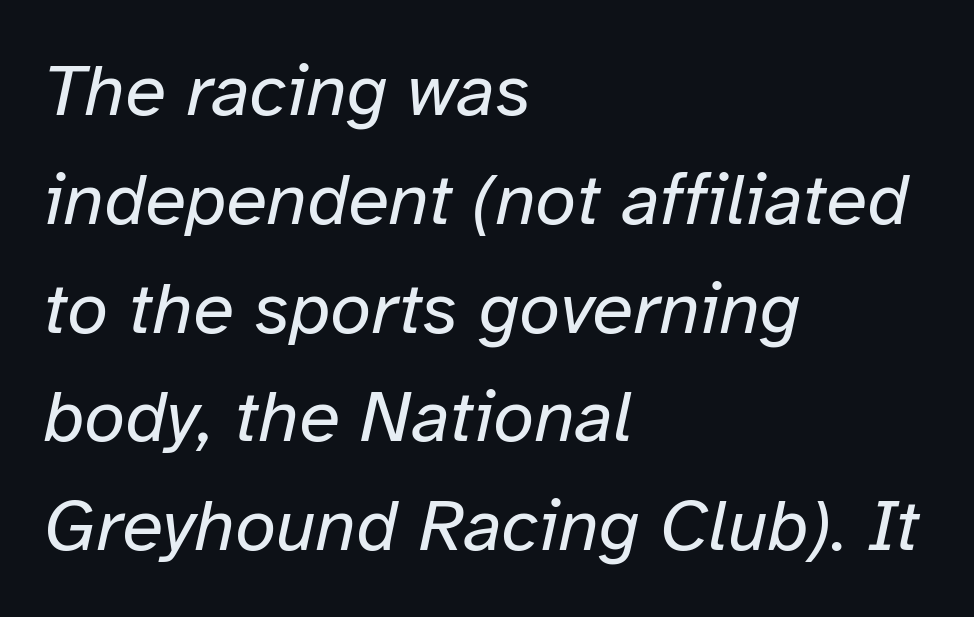
{"italic": "yes", "lean": "right", "slant_degrees": 12, "bold": "no", "weight": "regular", "width": "normal", "stroke_contrast": "low", "x_height": "medium", "monospaced": "no", "underline": "no", "align": "left", "line_spacing": "normal", "line_spacing_ratio": 1.47, "letter_spacing": "normal", "letter_spacing_em": 0.0, "glyph_px": 74}
